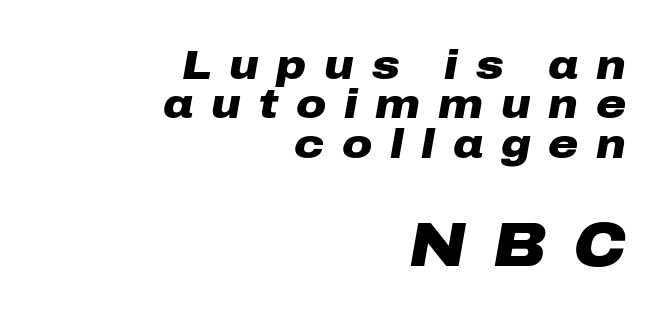
{"italic": "yes", "lean": "right", "slant_degrees": 10, "bold": "yes", "weight": "heavy", "width": "wide", "stroke_contrast": "low", "x_height": "medium", "monospaced": "no", "underline": "no", "align": "right", "line_spacing": "tight", "line_spacing_ratio": 0.96, "letter_spacing": "wide", "letter_spacing_em": 0.43, "larger_block": "second", "size_ratio": 1.51, "glyph_px": 62}
